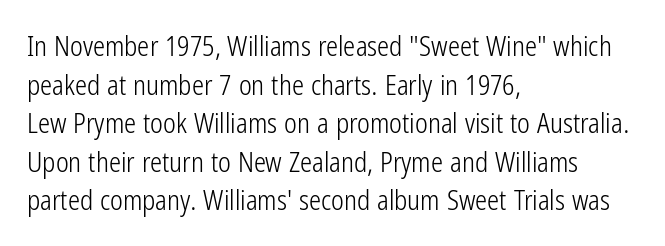
The image shows 27 px text type, upright; set left-aligned, normal line spacing (1.43x), normal letter spacing, not underlined.
